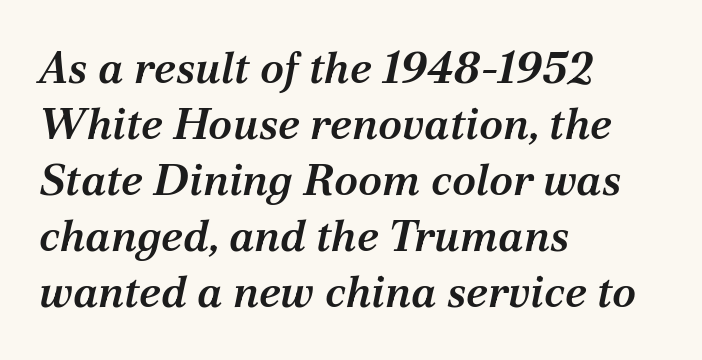
Q: Is the text bold? A: Semi-bold.
Q: Is the text italic (slanted)? A: Yes, it leans right by about 12 degrees.
Q: Is the typeface a serif or a sans-serif typeface? A: Serif.
Q: Is the text underlined? A: No.
Q: How is the paragraph aligned? A: Left-aligned.
Q: Is the spacing between letters normal or unusually wide? A: Normal.
Q: Is the spacing between lines tight, normal or loose? A: Normal.
Q: Width (condensed, normal, or wide)? A: Normal.
Q: Stroke contrast? A: Medium.
Q: x-height? A: Medium.
Q: Monospaced? A: No.
